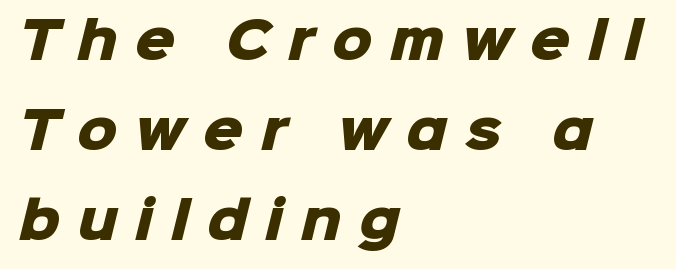
The image shows 50 px heavy sans-serif type; set left-aligned, line spacing 1.8x, unusually wide letter spacing (+0.35 em), not underlined; low stroke contrast and a medium x-height.
